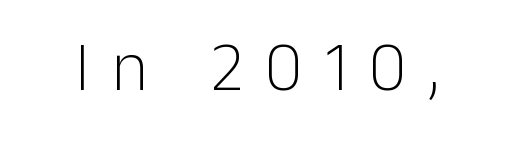
Q: Is the text bold? A: No.
Q: Is the text italic (slanted)? A: No, it is upright.
Q: Is the typeface a serif or a sans-serif typeface? A: Sans-serif.
Q: Is the text underlined? A: No.
Q: Is the spacing between letters normal or unusually wide? A: Unusually wide.
Q: Width (condensed, normal, or wide)? A: Normal.
Q: Stroke contrast? A: Low.
Q: x-height? A: Medium.
Q: Monospaced? A: No.
